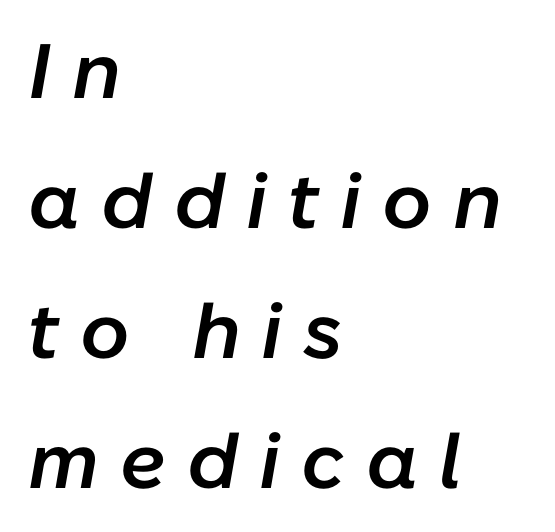
{"italic": "yes", "lean": "right", "slant_degrees": 10, "bold": "semi", "weight": "semibold", "width": "normal", "stroke_contrast": "low", "x_height": "medium", "monospaced": "no", "underline": "no", "align": "left", "line_spacing": "normal", "line_spacing_ratio": 1.69, "letter_spacing": "wide", "letter_spacing_em": 0.27, "glyph_px": 77}
